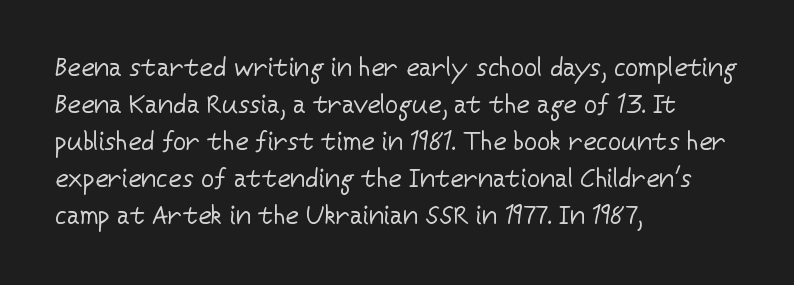
{"italic": "no", "bold": "no", "underline": "no", "align": "left", "line_spacing": "normal", "line_spacing_ratio": 1.42, "letter_spacing": "normal", "letter_spacing_em": 0.0, "glyph_px": 26}
